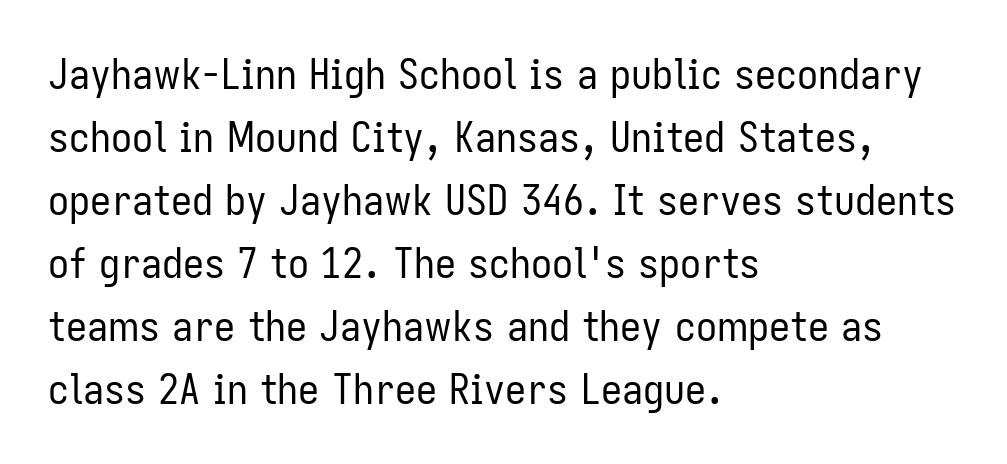
Q: Is the text bold? A: No.
Q: Is the text italic (slanted)? A: No, it is upright.
Q: Is the typeface a serif or a sans-serif typeface? A: Sans-serif.
Q: Is the text underlined? A: No.
Q: How is the paragraph aligned? A: Left-aligned.
Q: Is the spacing between letters normal or unusually wide? A: Normal.
Q: Is the spacing between lines tight, normal or loose? A: Normal.
Q: Width (condensed, normal, or wide)? A: Condensed.
Q: Stroke contrast? A: Low.
Q: x-height? A: Medium.
Q: Monospaced? A: No.
